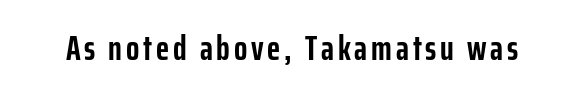
The image shows 35 px semibold, condensed sans-serif type, upright; set not underlined; low stroke contrast and a medium x-height.
